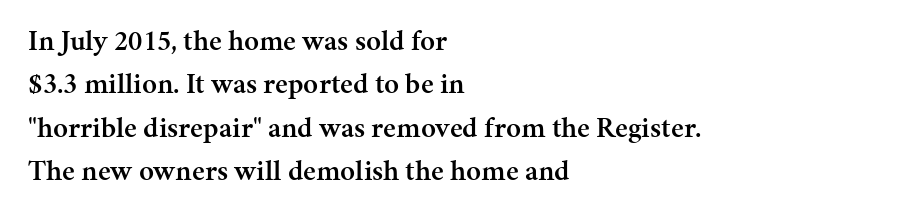
{"serif": "yes", "italic": "no", "bold": "semi", "weight": "semibold", "width": "normal", "stroke_contrast": "medium", "x_height": "medium", "monospaced": "no", "underline": "no", "align": "left", "line_spacing": "normal", "line_spacing_ratio": 1.5, "letter_spacing": "normal", "letter_spacing_em": 0.0, "glyph_px": 29}
